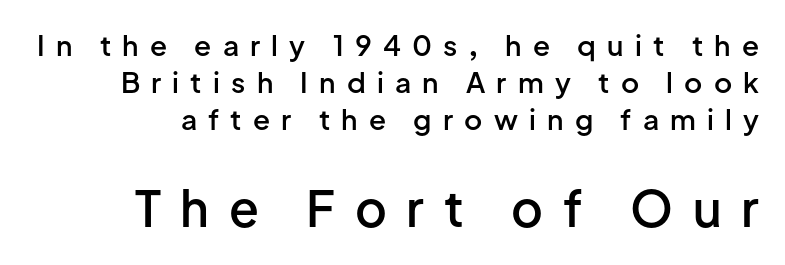
{"serif": "no", "italic": "no", "bold": "semi", "weight": "semibold", "width": "normal", "stroke_contrast": "low", "x_height": "medium", "monospaced": "no", "underline": "no", "line_spacing": "normal", "line_spacing_ratio": 1.32, "letter_spacing": "wide", "letter_spacing_em": 0.4, "larger_block": "second", "size_ratio": 1.75, "glyph_px": 49}
